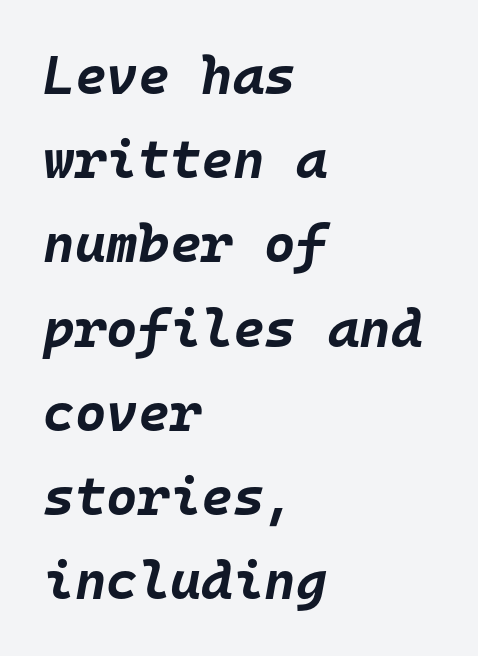
Q: Is the text bold? A: Yes.
Q: Is the text italic (slanted)? A: Yes, it leans right by about 10 degrees.
Q: Is the text underlined? A: No.
Q: How is the paragraph aligned? A: Left-aligned.
Q: Is the spacing between letters normal or unusually wide? A: Normal.
Q: Is the spacing between lines tight, normal or loose? A: Normal.
Q: Width (condensed, normal, or wide)? A: Normal.
Q: Stroke contrast? A: Low.
Q: x-height? A: Large.
Q: Monospaced? A: Yes.
